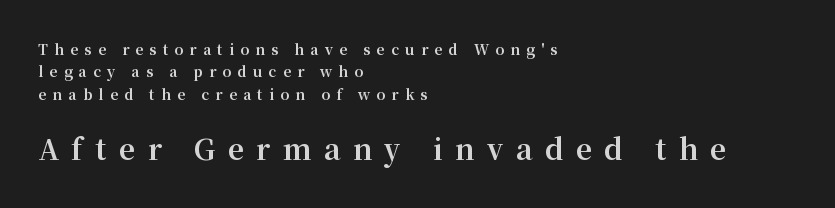
The designer gave the closing block more size than the opening block. A typesetter would label this face a serif. Heft: maximum for text — a bold. Character widths vary here, with narrow letters taking less room than wide ones. Reading down the block, your eye returns to a fixed left position each line.
